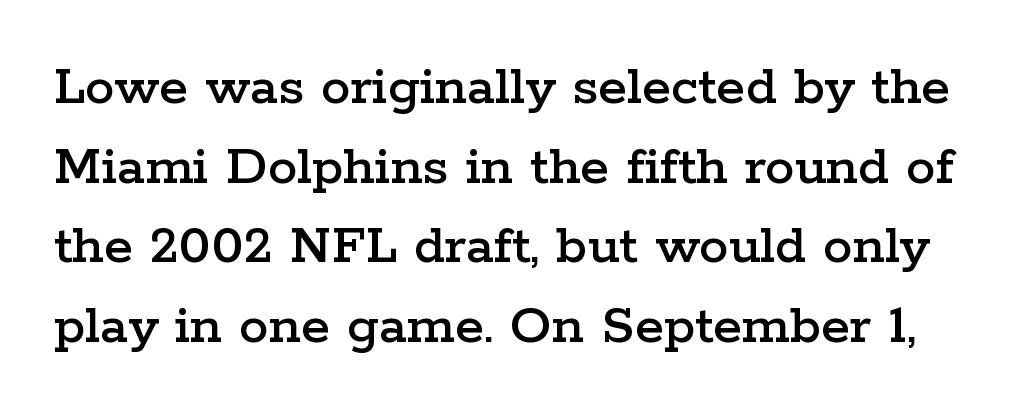
{"serif": "yes", "italic": "no", "width": "wide", "stroke_contrast": "low", "x_height": "medium", "monospaced": "no", "underline": "no", "line_spacing": "normal", "line_spacing_ratio": 1.35, "letter_spacing": "normal", "letter_spacing_em": 0.0, "glyph_px": 59}
